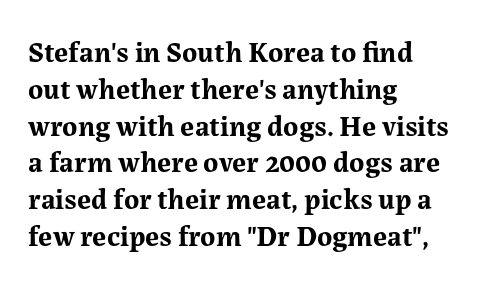
{"serif": "yes", "italic": "no", "bold": "yes", "weight": "bold", "width": "normal", "stroke_contrast": "medium", "x_height": "medium", "monospaced": "no", "underline": "no", "align": "left", "line_spacing": "normal", "line_spacing_ratio": 1.27, "letter_spacing": "normal", "letter_spacing_em": 0.0, "glyph_px": 29}
